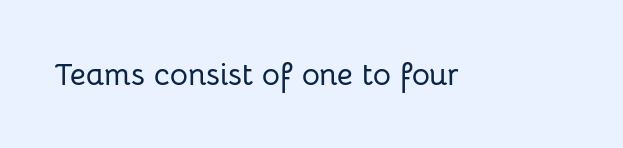
{"serif": "no", "italic": "no", "width": "normal", "stroke_contrast": "low", "x_height": "medium", "monospaced": "no", "underline": "no", "letter_spacing": "normal", "letter_spacing_em": 0.0, "glyph_px": 31}
